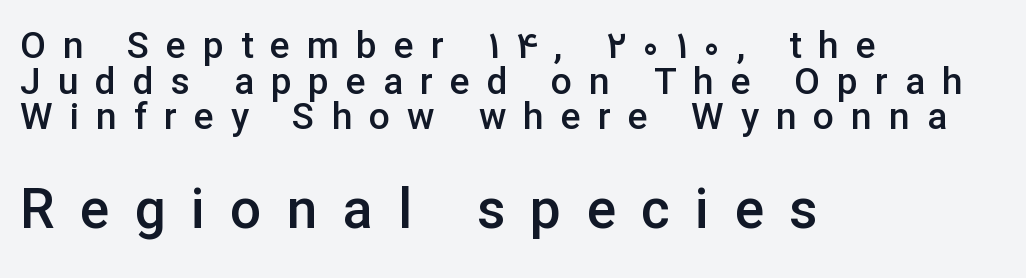
Proportional: the letters do not fall into vertical columns. Character size in the trailing block exceeds that of the leading block. This sample is left-justified, so line endings fall wherever the words run out. Check under the words: just untouched page. Horizontal bands of white between lines are thin slivers. I'd call this a sans setting — the letters go barefoot.
